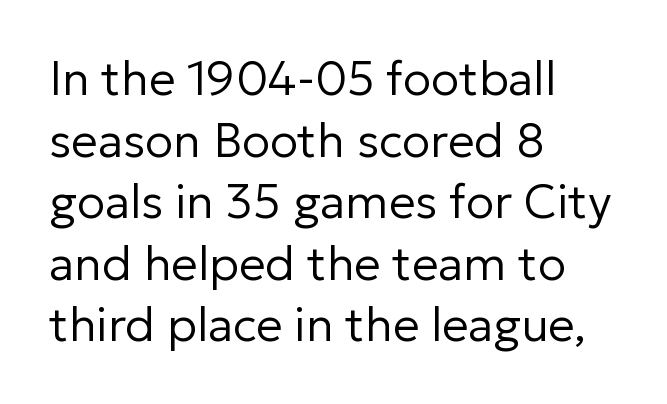
The rendering uses natural spacing where letterforms have individual widths. The axis of the letterforms is exactly vertical. A light-to-regular cut is what we see here. A normal amount of white space separates one row of letters from the next. Nothing unusual about the tracking: characters are spaced as the font intends.
